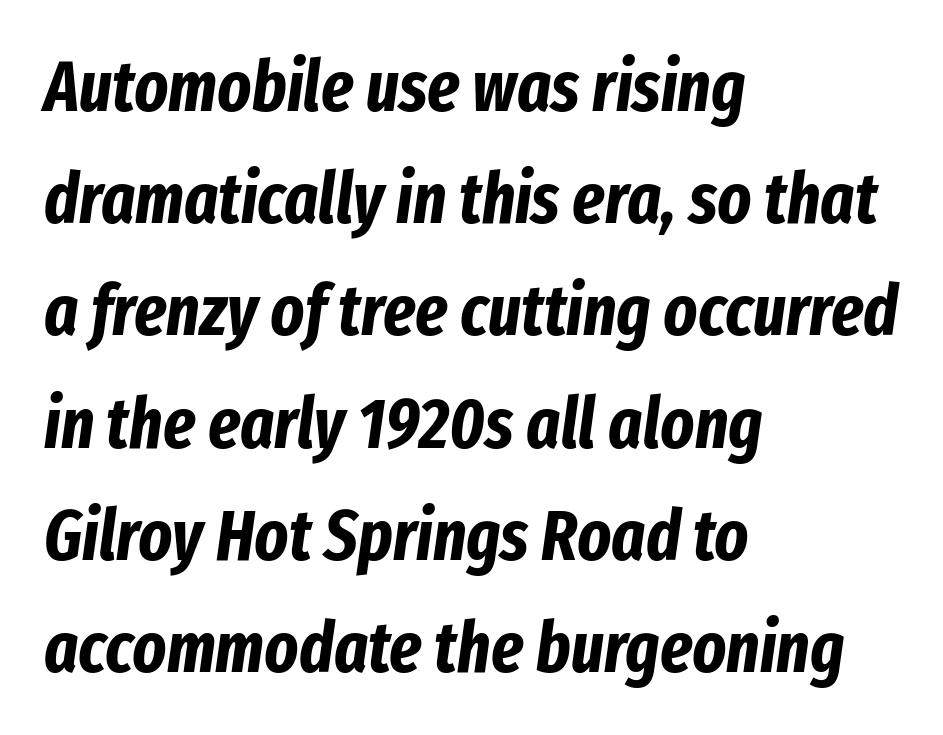
The image shows 71 px bold, condensed type, italic (leaning right); set left-aligned, normal line spacing (1.58x), normal letter spacing, not underlined; low stroke contrast and a medium x-height.
